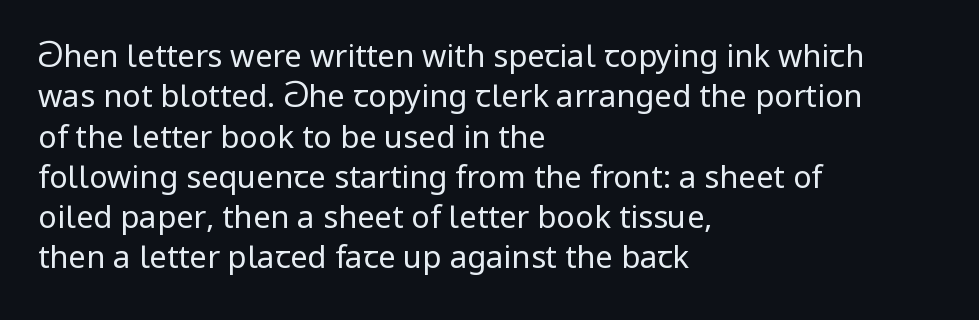
The image shows 31 px regular-weight sans-serif type, upright; set left-aligned, normal line spacing (1.3x), normal letter spacing, not underlined; low stroke contrast and a medium x-height.
